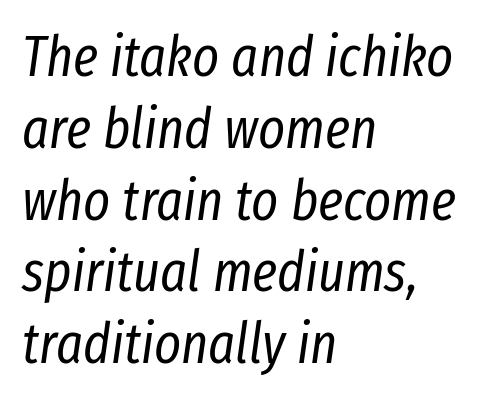
Rule under the text: the space is simply empty. Varying glyph widths throughout — classic text-font behaviour. Each new line begins a customary step beneath the previous one. Tracking here is standard; glyphs follow each other at the usual distance. Left-aligned paragraph, ragged on the right. Posture: slanted.
